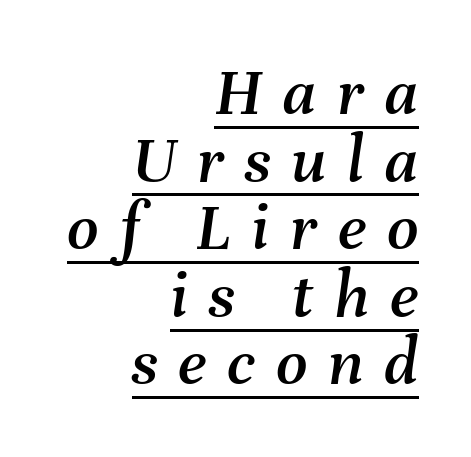
Do the characters align in a grid? No, the font is proportional. A typesetter would call this leading minimal, almost set solid. Someone cranked the tracking dial way up on this one. Which margin do the lines hug? The right one — the left edge is uneven. An italicized treatment has been applied to the whole sample. This sample carries an underscore along the baseline area.
